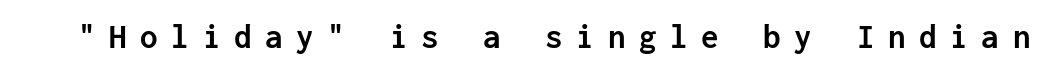
Q: Is the text bold? A: Yes.
Q: Is the text italic (slanted)? A: No, it is upright.
Q: Is the typeface a serif or a sans-serif typeface? A: Sans-serif.
Q: Is the text underlined? A: No.
Q: Is the spacing between letters normal or unusually wide? A: Unusually wide.
Q: Width (condensed, normal, or wide)? A: Normal.
Q: Stroke contrast? A: Low.
Q: x-height? A: Medium.
Q: Monospaced? A: Yes.
